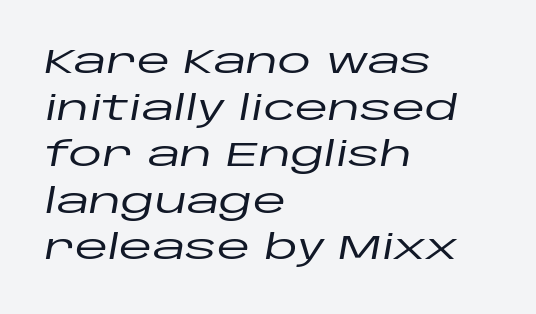
The image shows 34 px wide type, italic (leaning right); set left-aligned, normal line spacing (1.37x), normal letter spacing, not underlined; low stroke contrast and a large x-height.
